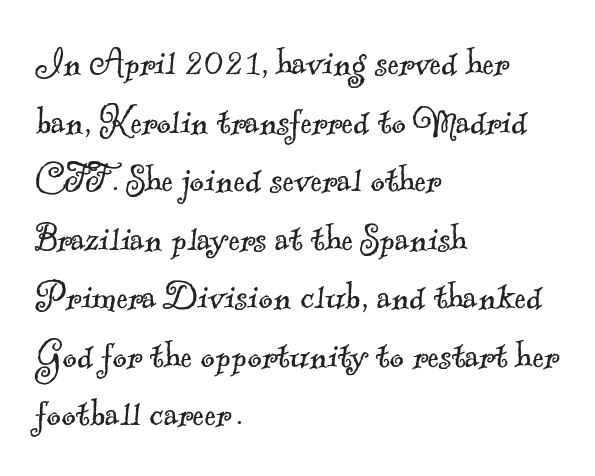
{"serif": "yes", "bold": "no", "weight": "light", "width": "normal", "x_height": "small", "monospaced": "no", "underline": "no", "align": "left", "line_spacing": "normal", "line_spacing_ratio": 1.33, "letter_spacing": "normal", "letter_spacing_em": 0.0, "glyph_px": 44}
